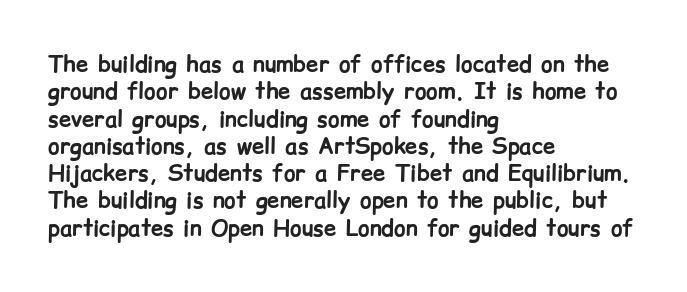
The image shows 22 px bold type, upright; set left-aligned, line spacing 1.24x, normal letter spacing, not underlined.
